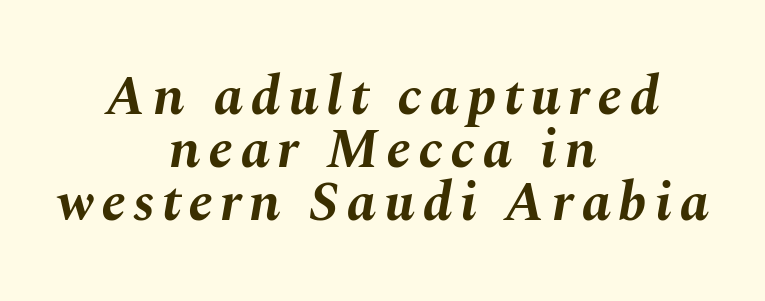
Casual observation: everything's sitting right in the middle. Emphasis by weight is at full strength: bold. Vertical spacing — tight. The typography opts for an oblique posture over an upright one. A typesetter would call this proportional, since set widths differ per character. The baseline area is clear.
